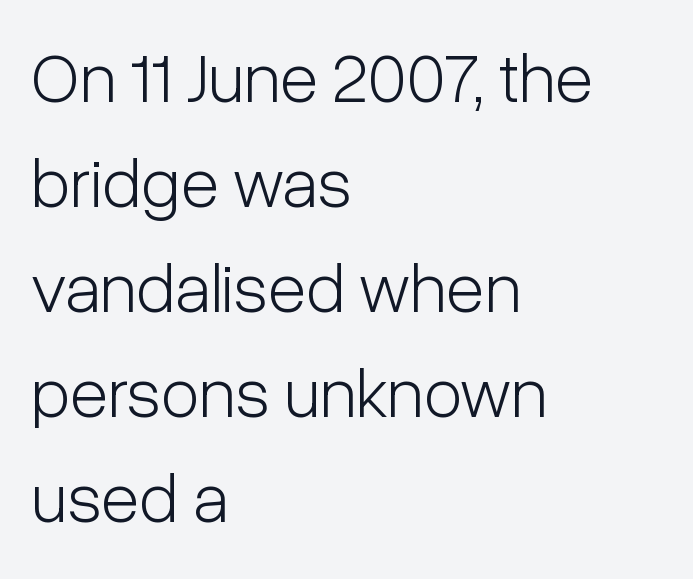
The image shows 71 px light, condensed sans-serif type, upright; set left-aligned, normal line spacing (1.48x), normal letter spacing, not underlined; low stroke contrast and a medium x-height.
